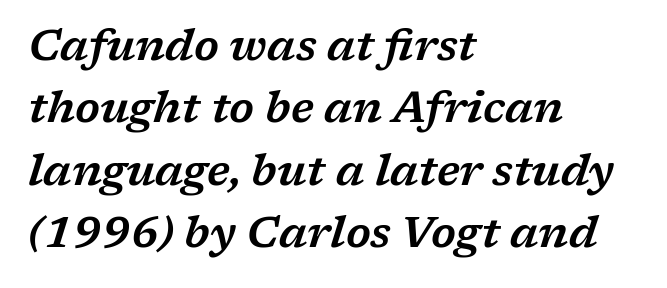
The image shows 43 px wide serif type, italic (leaning right); set left-aligned, normal line spacing (1.45x), normal letter spacing, not underlined; low stroke contrast and a medium x-height.
